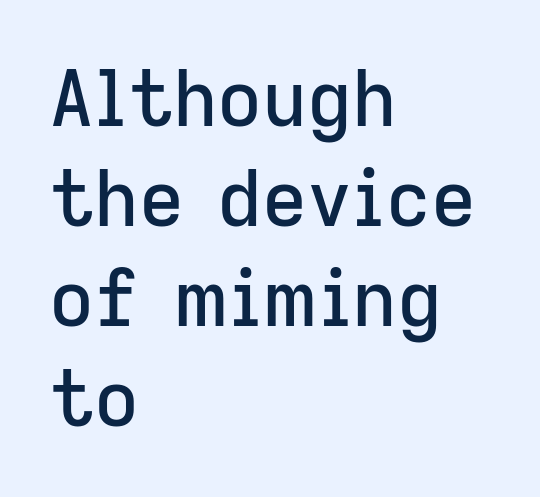
{"serif": "no", "italic": "no", "width": "normal", "stroke_contrast": "low", "x_height": "medium", "monospaced": "no", "underline": "no", "align": "left", "line_spacing": "normal", "line_spacing_ratio": 1.28, "letter_spacing": "normal", "letter_spacing_em": 0.0, "glyph_px": 78}
